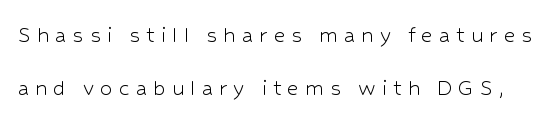
The space beneath each line is pristine and unruled. Weight: in the light-to-regular range. Inter-character spacing is expanded well beyond the font's built-in metrics. Leading: increased.
